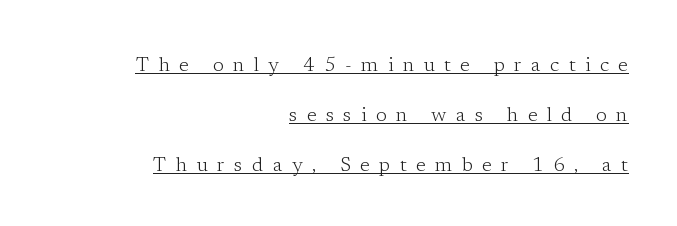
{"italic": "no", "bold": "no", "underline": "yes", "align": "right", "line_spacing": "loose", "line_spacing_ratio": 2.49, "letter_spacing": "wide", "letter_spacing_em": 0.47, "glyph_px": 20}
